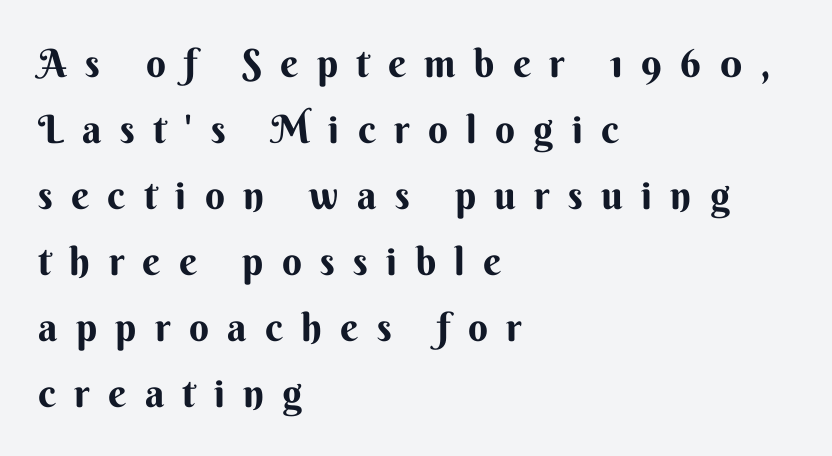
Q: Is the text bold? A: Yes.
Q: Is the text italic (slanted)? A: No, it is upright.
Q: Is the typeface a serif or a sans-serif typeface? A: Sans-serif.
Q: Is the text underlined? A: No.
Q: How is the paragraph aligned? A: Left-aligned.
Q: Is the spacing between letters normal or unusually wide? A: Unusually wide.
Q: Is the spacing between lines tight, normal or loose? A: Normal.
Q: Width (condensed, normal, or wide)? A: Normal.
Q: Stroke contrast? A: Medium.
Q: x-height? A: Small.
Q: Monospaced? A: No.
